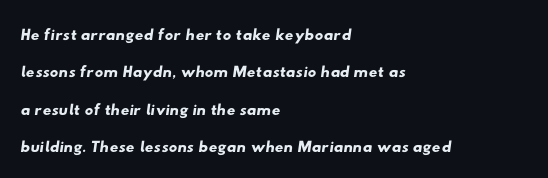
Q: Is the text underlined? A: No.
Q: How is the paragraph aligned? A: Left-aligned.
Q: Is the spacing between letters normal or unusually wide? A: Normal.
Q: Is the spacing between lines tight, normal or loose? A: Normal.
